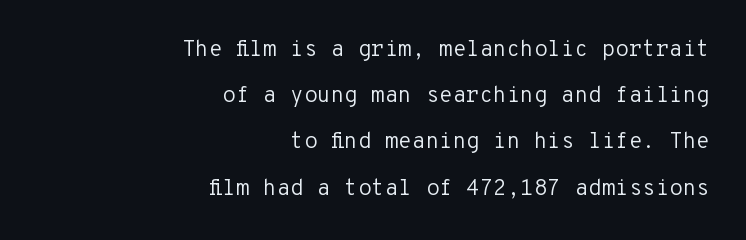
The image shows 22 px text type, upright; set right-aligned, loose line spacing (2.1x), normal letter spacing, not underlined.
